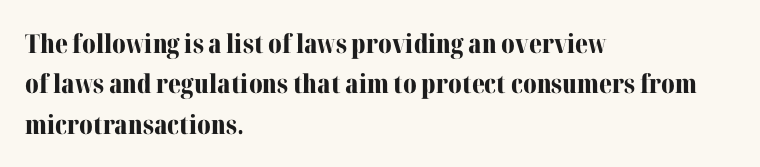
The image shows 26 px bold type, upright; set left-aligned, normal line spacing (1.55x), normal letter spacing, not underlined.
